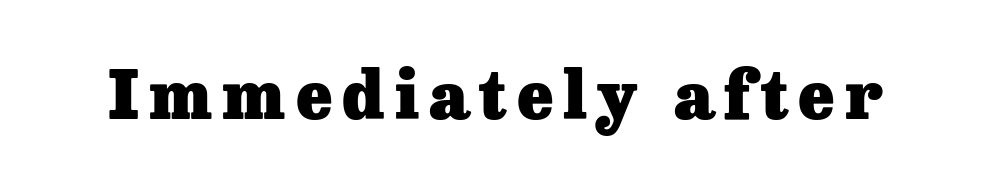
These lines carry a lot of weight — the face is fully bold. The letters advance in unequal steps, a hallmark of proportional type. The string is rendered with underlining switched off. Serifs: yes, visible at the terminals of the letterforms. Designer's note — italics off, roman on.
